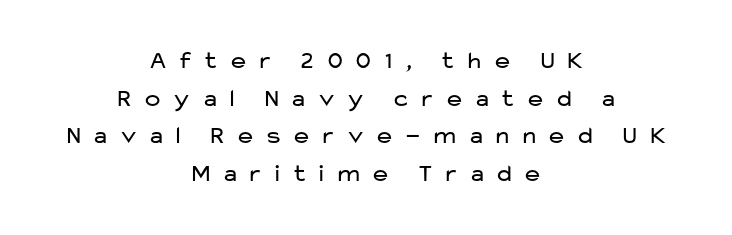
In CSS terms this would be text-align: center. Tracking here is generous; glyphs stand well apart from one another. The zone under the glyphs is completely vacant. The passage shown stacks its lines at a standard gap.
